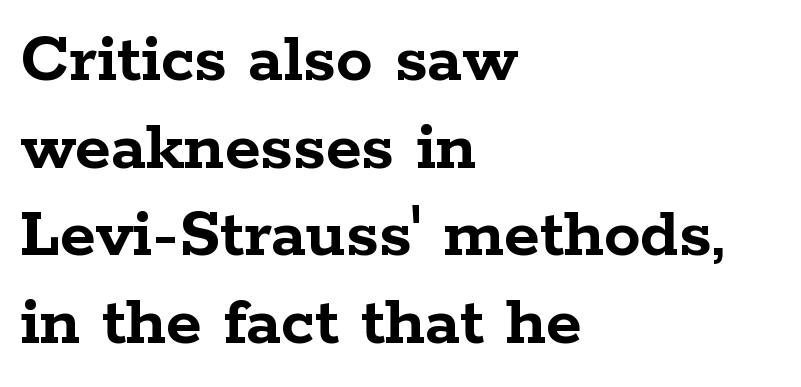
{"serif": "yes", "italic": "no", "bold": "yes", "weight": "semibold", "width": "wide", "stroke_contrast": "low", "x_height": "medium", "monospaced": "no", "underline": "no", "align": "left", "line_spacing_ratio": 1.2, "letter_spacing": "normal", "letter_spacing_em": 0.0, "glyph_px": 73}
